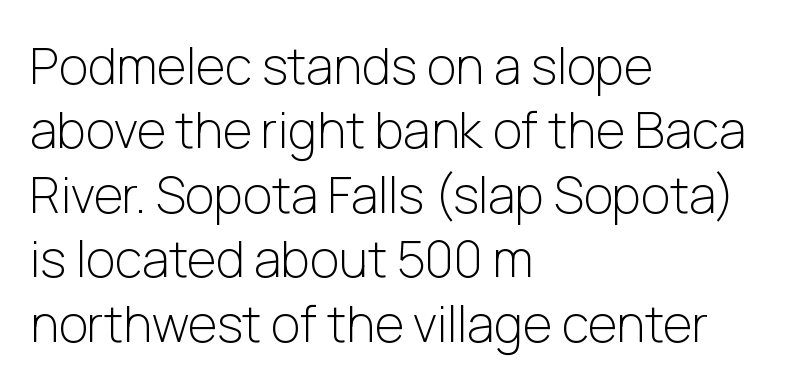
The image shows 50 px light sans-serif type, upright; set left-aligned, normal line spacing (1.29x), normal letter spacing, not underlined; low stroke contrast and a medium x-height.
